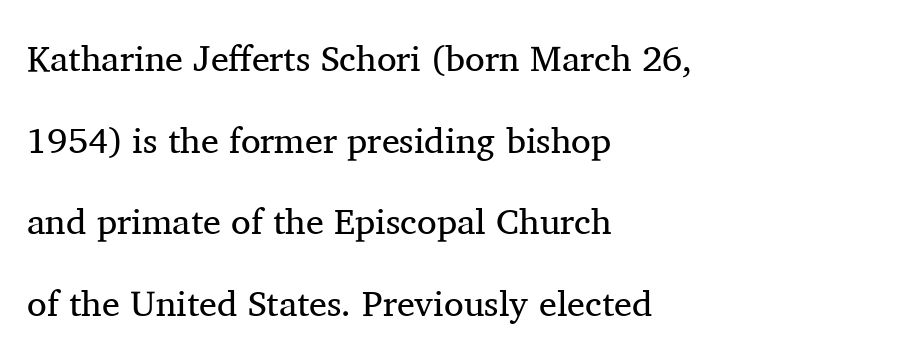
The image shows 36 px regular-weight serif type, upright; set left-aligned, loose line spacing (2.27x), normal letter spacing, not underlined; medium stroke contrast and a medium x-height.
